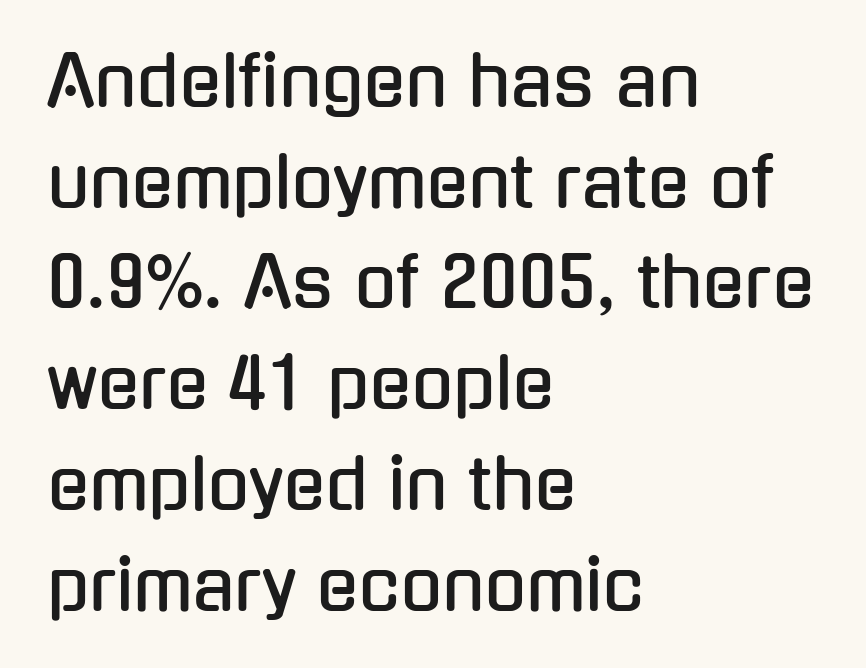
The image shows 69 px condensed sans-serif type, upright; set left-aligned, normal line spacing (1.46x), normal letter spacing, not underlined; low stroke contrast and a medium x-height.
